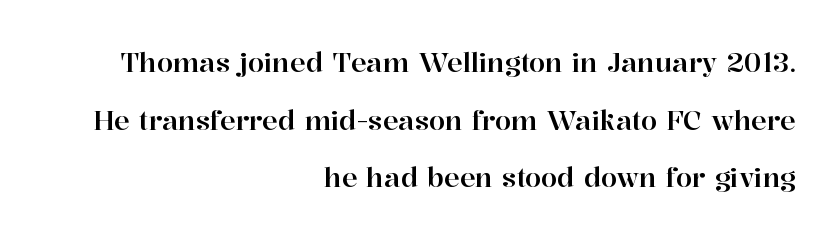
Widely set lines give the paragraph a tall, airy silhouette. This sample uses plain, unmodified letter spacing. Does the lettering tilt? It doesn't — this is upright. Short and long lines alike share a common ending point at right. No word sits above an underline.
